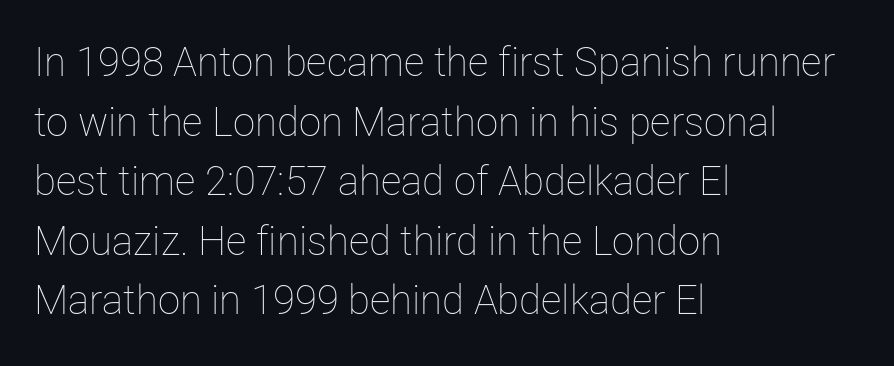
Q: Is the text bold? A: No.
Q: Is the text italic (slanted)? A: No, it is upright.
Q: Is the text underlined? A: No.
Q: How is the paragraph aligned? A: Left-aligned.
Q: Is the spacing between letters normal or unusually wide? A: Normal.
Q: Is the spacing between lines tight, normal or loose? A: Normal.
Q: Width (condensed, normal, or wide)? A: Normal.
Q: Stroke contrast? A: Low.
Q: x-height? A: Medium.
Q: Monospaced? A: No.
